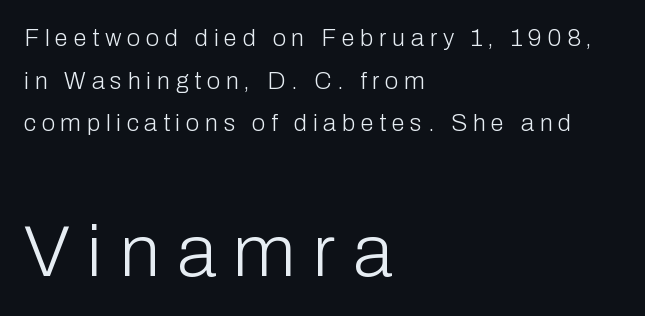
A clean baseline with only descenders dipping below it. Do the characters align in a grid? No, the font is proportional. Does the copy run flush right? No — it runs flush left. The lower block of text is set noticeably larger than the block above it. Are there feet on the stems? There aren't — it's a sans. The specimen reads as upright at a glance.
